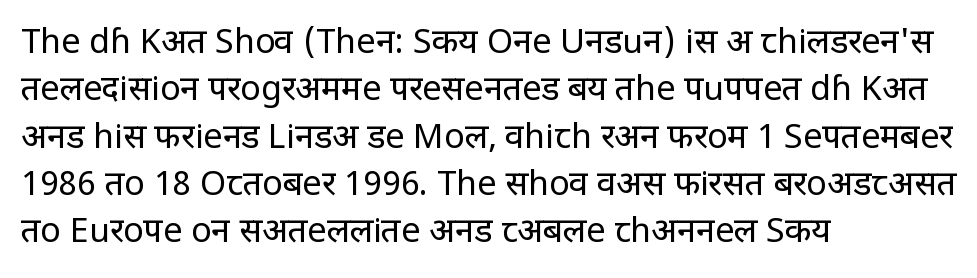
The image shows 34 px regular-weight, condensed sans-serif type, upright; set left-aligned, normal line spacing (1.39x), normal letter spacing, not underlined; low stroke contrast and a large x-height.
